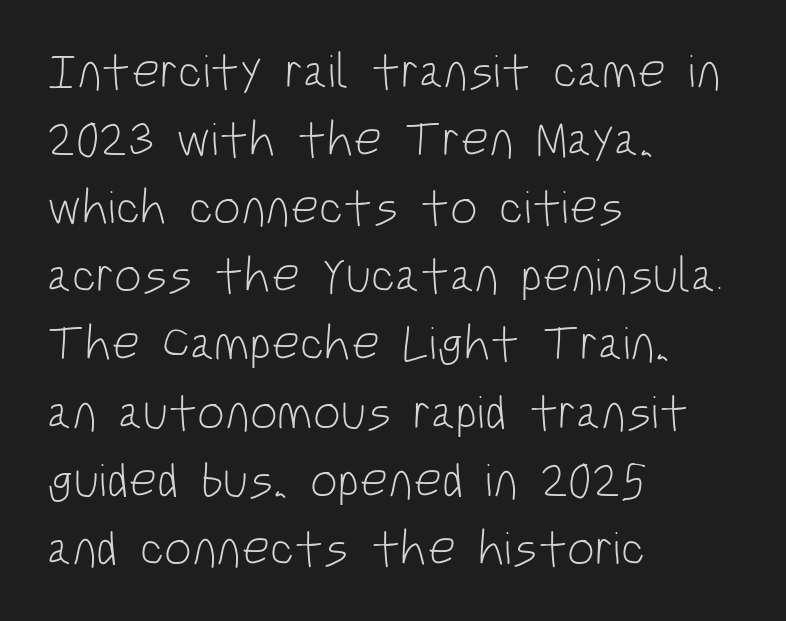
Descender tails drop into unmarked territory. Typeset ragged right — the left edge is the straight one. The rendering shows plain stroke endings on the letterforms — a sans-serif design. Stems here are at most as thick as an everyday book face. Characters follow at the spacing the type designer built in.
